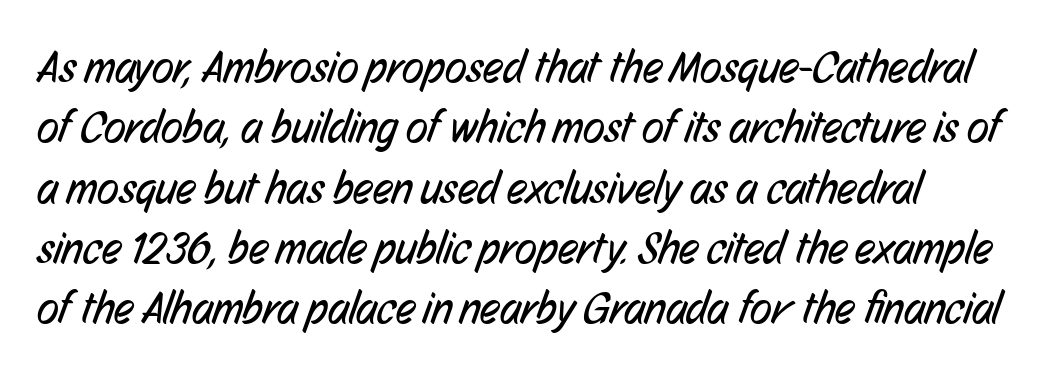
{"serif": "no", "bold": "no", "weight": "regular", "width": "condensed", "stroke_contrast": "low", "x_height": "medium", "monospaced": "no", "underline": "no", "line_spacing": "normal", "line_spacing_ratio": 1.34, "letter_spacing": "normal", "letter_spacing_em": 0.0, "glyph_px": 45}
